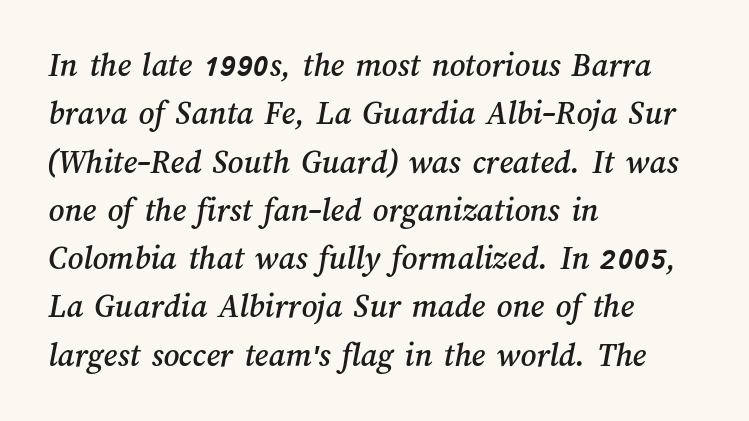
The image shows 34 px text type; set left-aligned, normal line spacing (1.42x), normal letter spacing, not underlined; medium stroke contrast and a medium x-height.
